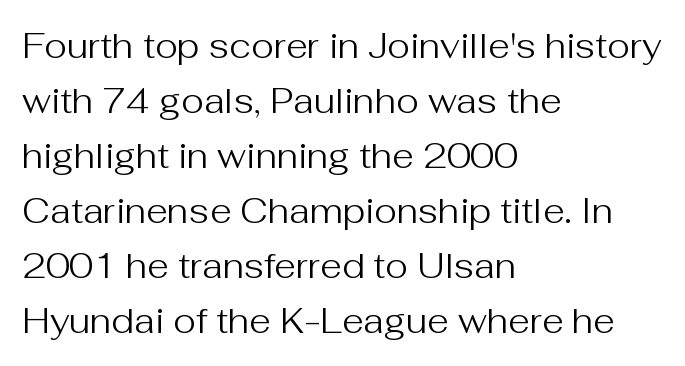
Designer's note — italics off, roman on. Every row of glyphs begins at an identical x-position on the left. Proportional: the letters do not fall into vertical columns. Check where the strokes stop: nothing finishes them off — pure sans. Unbolded letterforms with no extra heft. Rows of type keep a routine distance in the vertical direction.
